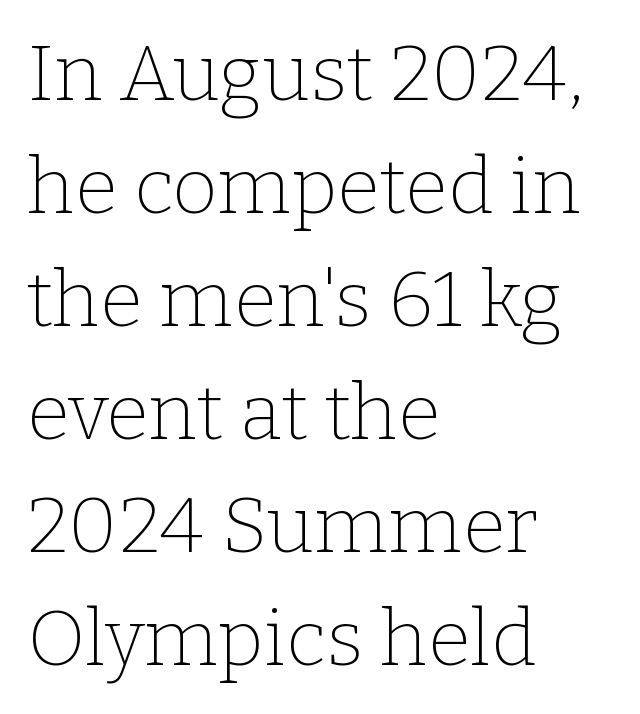
The image shows 78 px thin serif type, upright; set left-aligned, normal line spacing (1.45x), normal letter spacing, not underlined; low stroke contrast and a medium x-height.
